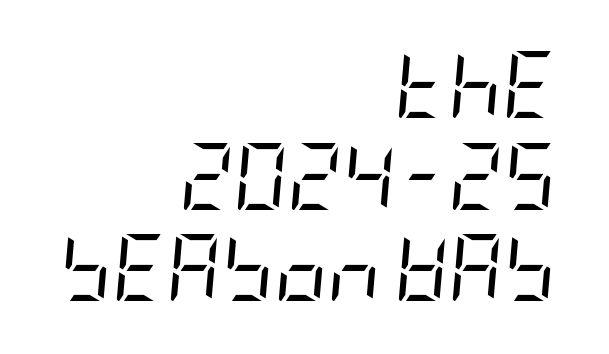
Students, note that the glyphs here touch the page at normal intervals. This block has exactly the height ordinary leading produces. The words here are not underlined. This sample uses an oblique cut, with every glyph tilted off the vertical. Stems and bowls with no extra thickness — not bold. Line endings align vertically; line beginnings do not.
